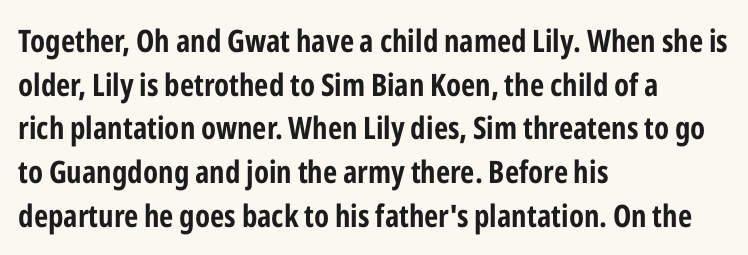
The image shows 31 px condensed sans-serif type, upright; set left-aligned, normal line spacing (1.41x), normal letter spacing, not underlined; low stroke contrast and a medium x-height.
